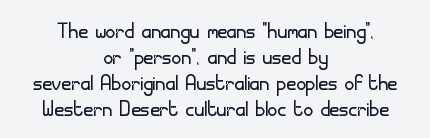
Every stem runs plumb, perpendicular to the baseline. The paragraph has two soft edges and a firm central axis. Is the type heavy? It reads as light-to-regular instead. In terms of letterspacing, this is plain default setting.
